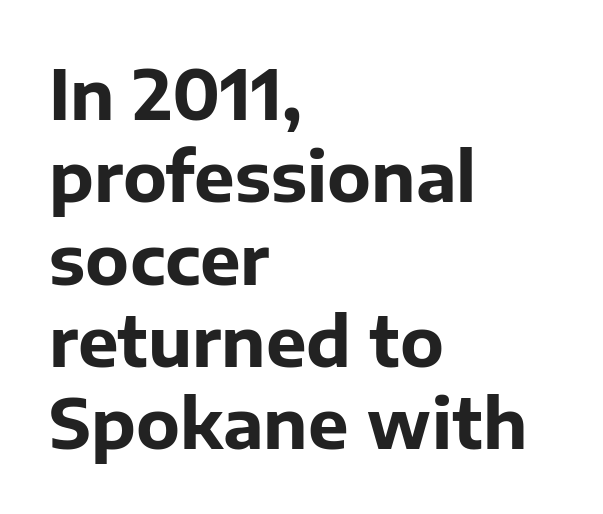
All the whitespace from short lines collects on the right. The face used here is rendered with its standard letterfit. In terms of letterform style, serifs are entirely absent. Caption: bold face, heavy strokes. Every stem runs plumb, perpendicular to the baseline. The string is rendered with underlining switched off.
